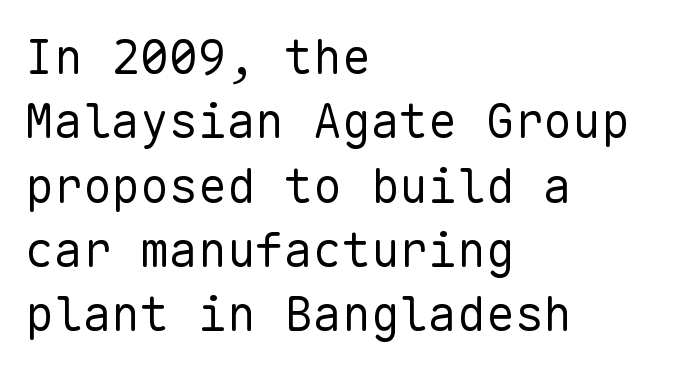
{"serif": "no", "italic": "no", "bold": "no", "weight": "regular", "width": "normal", "stroke_contrast": "low", "x_height": "medium", "monospaced": "yes", "underline": "no", "align": "left", "line_spacing": "normal", "line_spacing_ratio": 1.34, "letter_spacing": "normal", "letter_spacing_em": 0.0, "glyph_px": 48}
